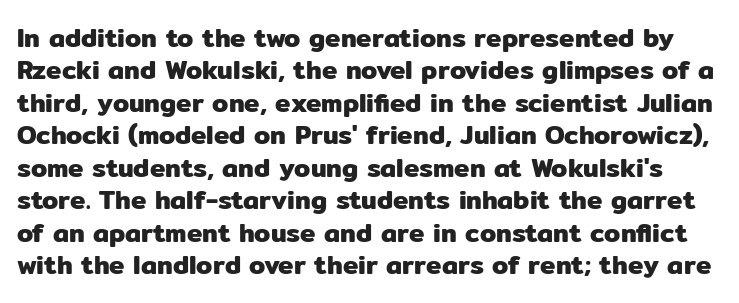
The image shows 26 px text type, upright; set normal line spacing (1.25x), normal letter spacing, not underlined.
